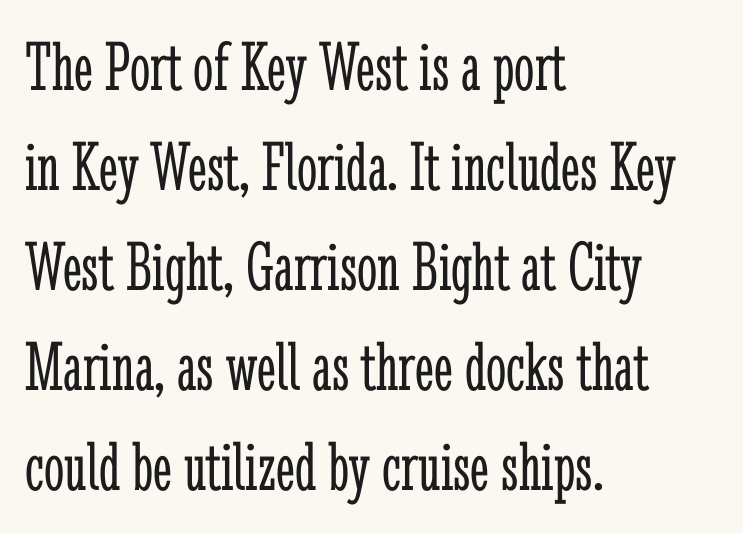
Q: Is the text bold? A: No.
Q: Is the text italic (slanted)? A: No, it is upright.
Q: Is the typeface a serif or a sans-serif typeface? A: Serif.
Q: Is the text underlined? A: No.
Q: How is the paragraph aligned? A: Left-aligned.
Q: Is the spacing between letters normal or unusually wide? A: Normal.
Q: Is the spacing between lines tight, normal or loose? A: Normal.
Q: Width (condensed, normal, or wide)? A: Condensed.
Q: Stroke contrast? A: Low.
Q: x-height? A: Medium.
Q: Monospaced? A: No.
